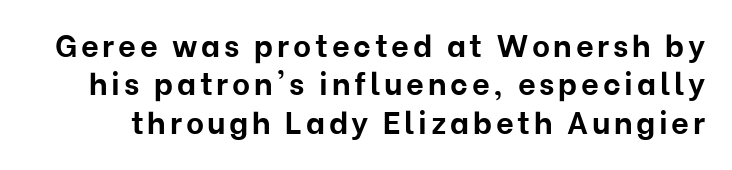
{"serif": "no", "italic": "no", "bold": "yes", "weight": "bold", "width": "normal", "stroke_contrast": "low", "x_height": "medium", "monospaced": "no", "underline": "no", "line_spacing_ratio": 1.24, "glyph_px": 31}
